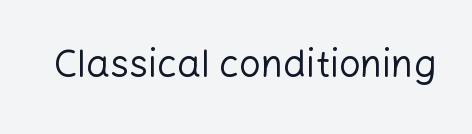
The image shows 38 px regular-weight sans-serif type, upright; set normal letter spacing, not underlined; low stroke contrast and a medium x-height.
